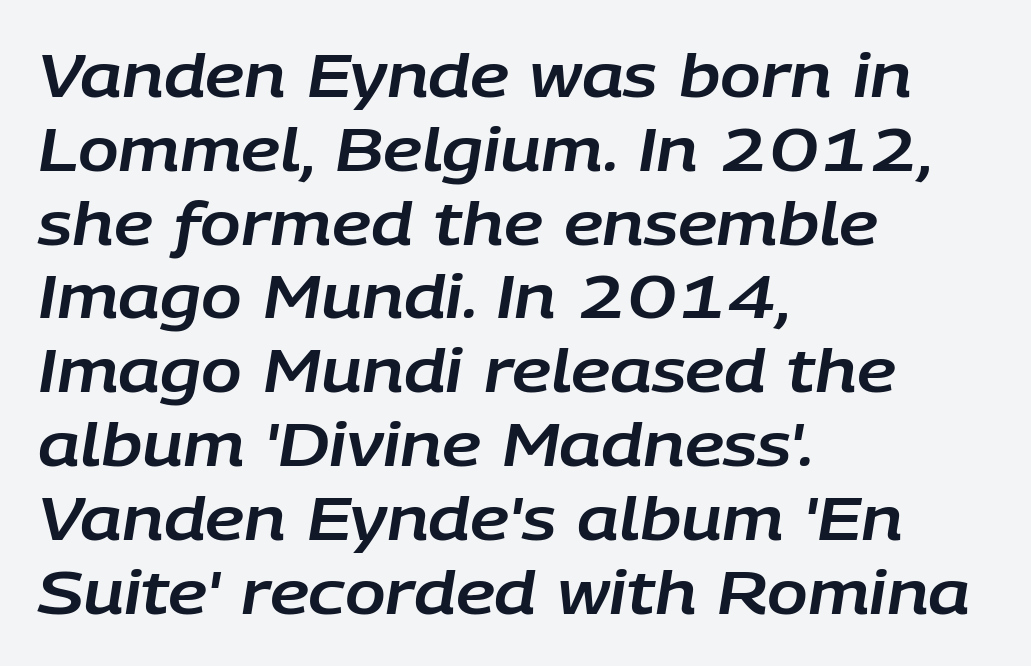
These lines were composed using italics. Looks like regular typesetting: each glyph gets only the width it needs. Decoration check: the copy has no underline. You could call the tracking neutral — neither tight nor loose. Short and long lines alike share a common starting point at left.
